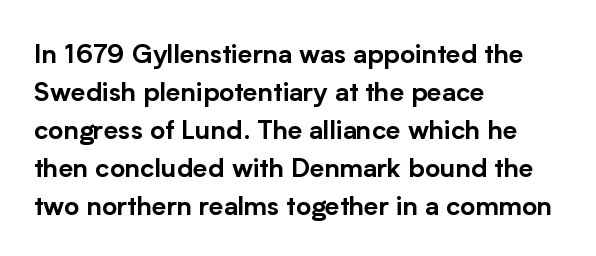
Q: Is the text italic (slanted)? A: No, it is upright.
Q: Is the text underlined? A: No.
Q: How is the paragraph aligned? A: Left-aligned.
Q: Is the spacing between letters normal or unusually wide? A: Normal.
Q: Is the spacing between lines tight, normal or loose? A: Normal.
